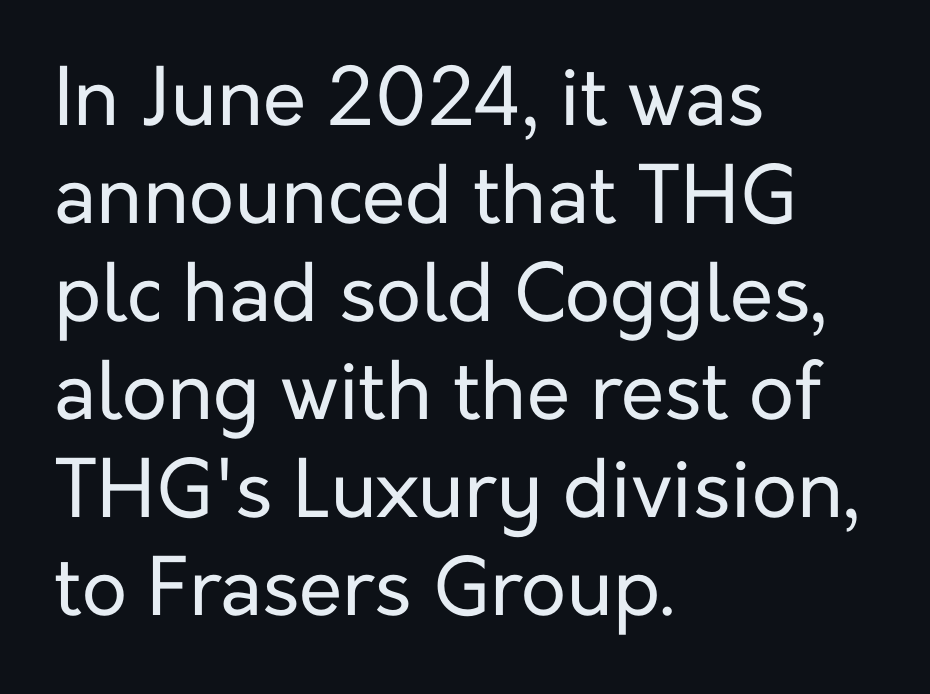
{"serif": "no", "italic": "no", "bold": "no", "weight": "regular", "width": "normal", "stroke_contrast": "low", "x_height": "medium", "monospaced": "no", "underline": "no", "align": "left", "line_spacing_ratio": 1.24, "letter_spacing": "normal", "letter_spacing_em": 0.0, "glyph_px": 79}
